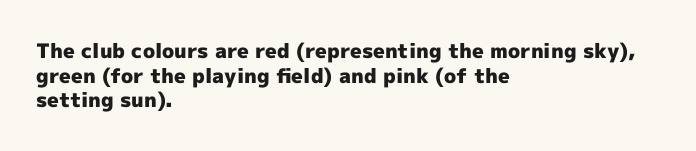
The image shows 20 px bold type, upright; set left-aligned, line spacing 1.23x, normal letter spacing, not underlined.
